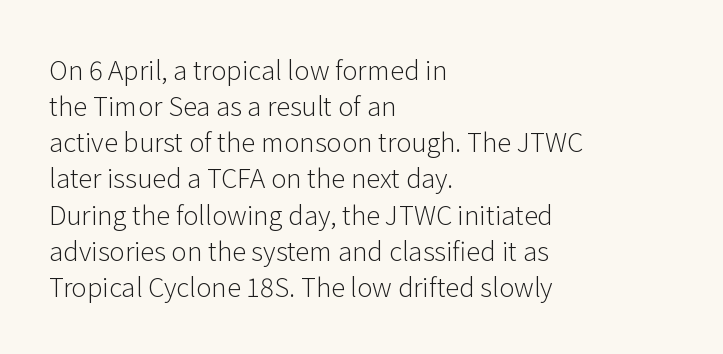
{"italic": "no", "bold": "no", "underline": "no", "align": "left", "line_spacing": "normal", "line_spacing_ratio": 1.39, "letter_spacing": "normal", "letter_spacing_em": 0.0, "glyph_px": 26}
